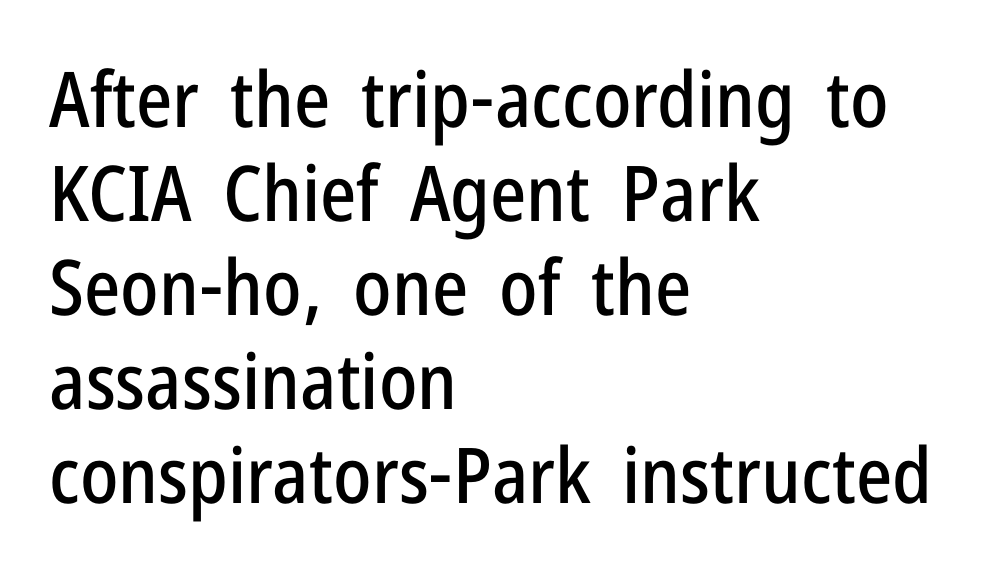
The image shows 77 px condensed sans-serif type, upright; set left-aligned, line spacing 1.22x, normal letter spacing, not underlined; low stroke contrast and a medium x-height.
